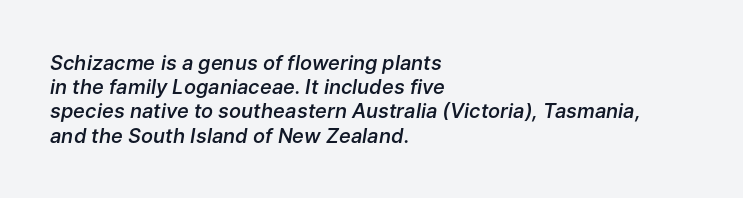
The image shows 20 px text type, italic (leaning right); set left-aligned, line spacing 1.21x, normal letter spacing, not underlined.
